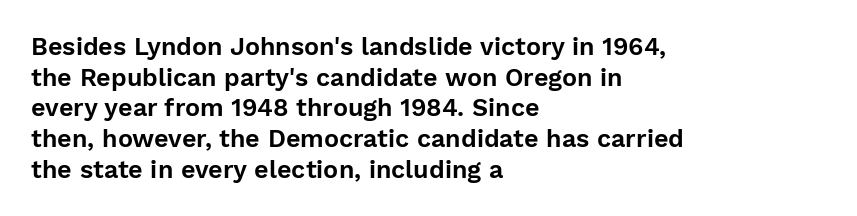
Which margin do the lines hug? The left one — the right edge is uneven. Bare-footed words on every line. Here the glyphs are tracked normally, forming tight word shapes. Does the lettering tilt? It doesn't — this is upright.
